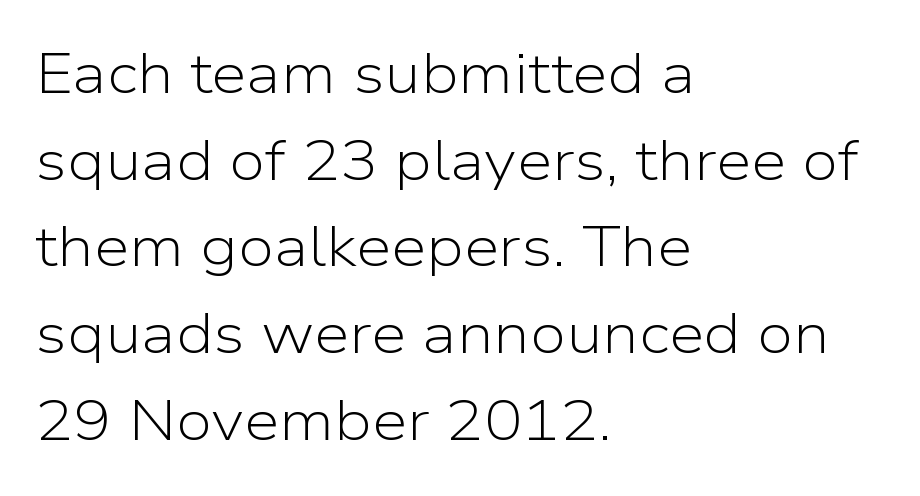
{"serif": "no", "italic": "no", "bold": "no", "weight": "light", "width": "normal", "stroke_contrast": "low", "x_height": "medium", "monospaced": "no", "underline": "no", "align": "left", "line_spacing": "normal", "line_spacing_ratio": 1.52, "letter_spacing": "normal", "letter_spacing_em": 0.0, "glyph_px": 57}
